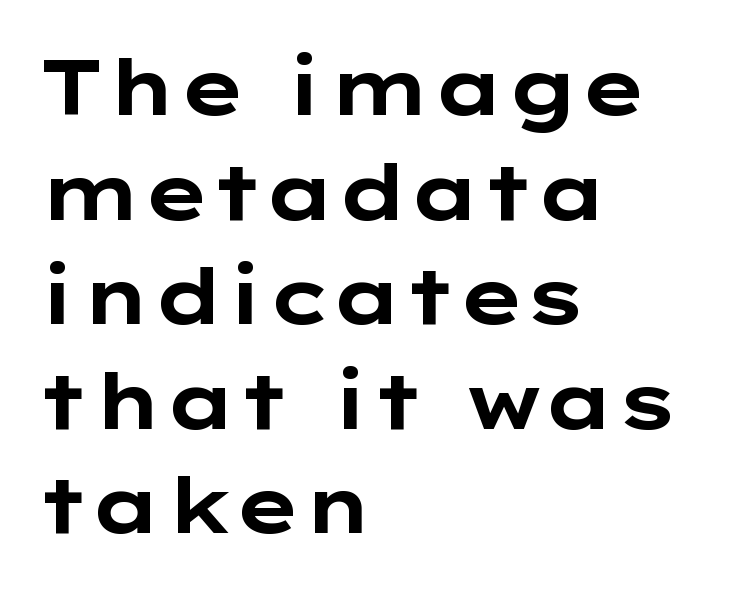
The image shows 78 px bold, wide sans-serif type, upright; set left-aligned, normal line spacing (1.34x), normal letter spacing, not underlined; low stroke contrast and a medium x-height.
